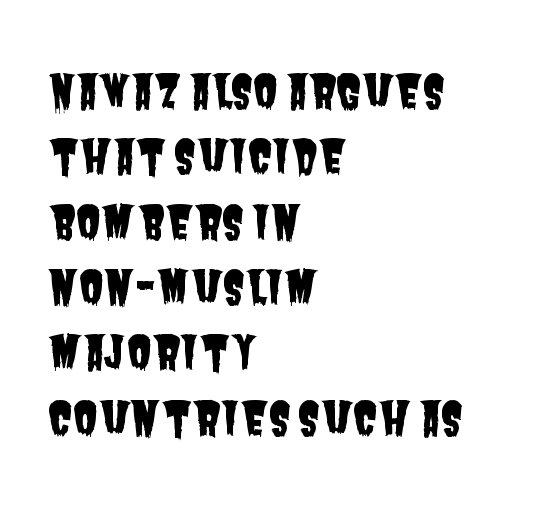
Observe the absence of serifs on each vertical stroke in this sample. Short and long lines alike share a common starting point at left. The specimen omits any rule beneath the text block's lines. Students, note that the glyphs here touch the page at normal intervals. The lines sit at an ordinary, default distance from one another. A typesetter would call this proportional, since set widths differ per character.
